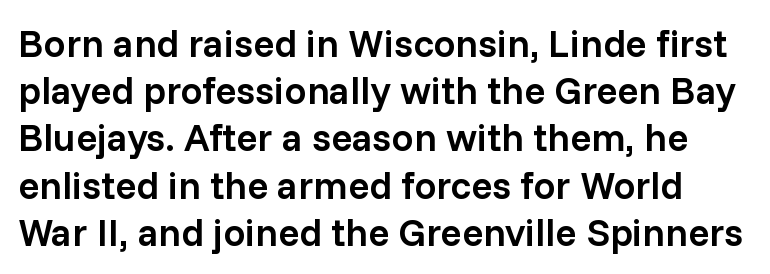
{"serif": "no", "italic": "no", "bold": "semi", "weight": "semibold", "width": "normal", "stroke_contrast": "low", "x_height": "medium", "monospaced": "no", "underline": "no", "line_spacing_ratio": 1.21, "letter_spacing": "normal", "letter_spacing_em": 0.0, "glyph_px": 39}
